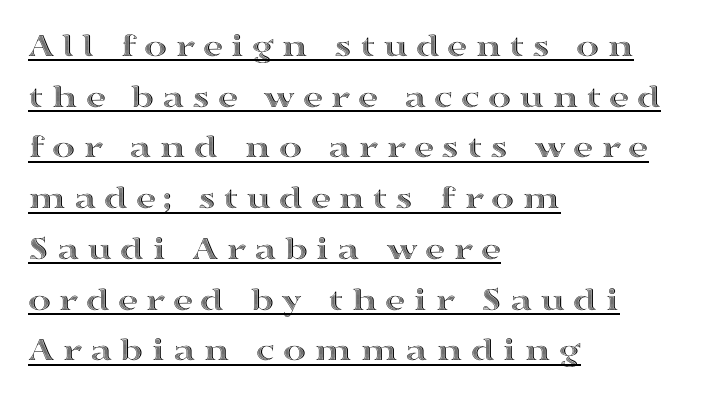
Q: Is the text italic (slanted)? A: No, it is upright.
Q: Is the text underlined? A: Yes.
Q: How is the paragraph aligned? A: Left-aligned.
Q: Is the spacing between letters normal or unusually wide? A: Unusually wide.
Q: Is the spacing between lines tight, normal or loose? A: Normal.
Q: Width (condensed, normal, or wide)? A: Wide.
Q: x-height? A: Medium.
Q: Monospaced? A: No.
